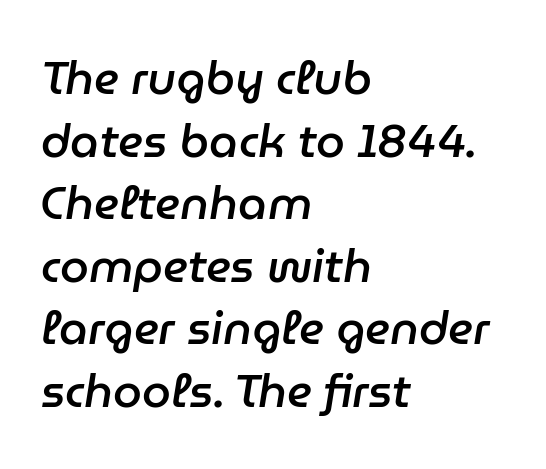
Caption: standard tracking, unaltered. Bold? Not quite — semibold, heavier than regular but stopping short. Quick note: italic. The space beneath each line is pristine and unruled.
